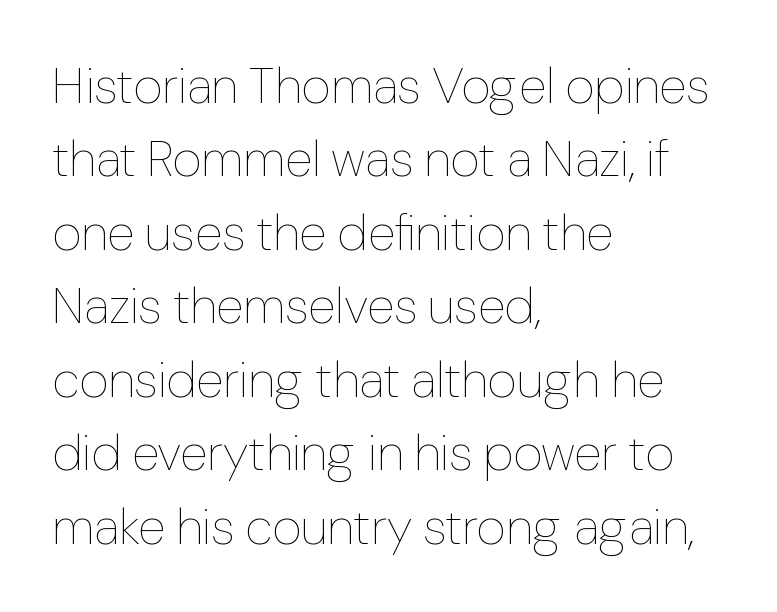
Is there any slant? The stems are plumb. Short note: letters normally spaced. This sample is left-justified, so line endings fall wherever the words run out. The typeface has the unassuming heft of standard copy or less. Varying glyph widths throughout — classic text-font behaviour. These lines sit exactly where default settings would place them.
